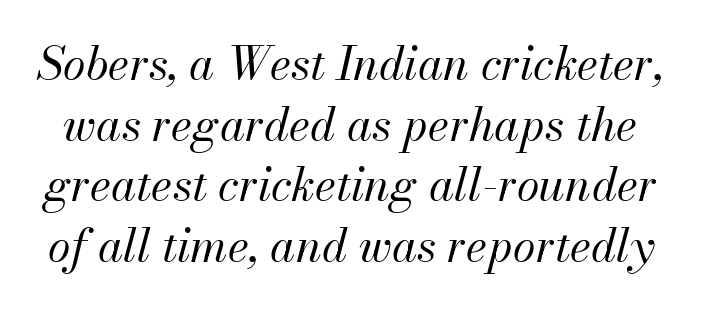
Q: Is the text bold? A: No.
Q: Is the text italic (slanted)? A: Yes, it leans right by about 13 degrees.
Q: Is the text underlined? A: No.
Q: Is the spacing between letters normal or unusually wide? A: Normal.
Q: Is the spacing between lines tight, normal or loose? A: Normal.
Q: Width (condensed, normal, or wide)? A: Normal.
Q: Stroke contrast? A: Medium.
Q: x-height? A: Small.
Q: Monospaced? A: No.
